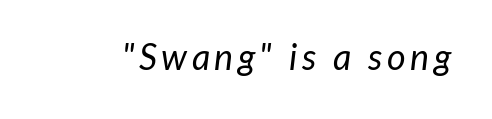
Is the type slanted? Yes — the strokes lean at a clear angle. Bare-footed words on every line. Is this a fixed-width face? No — the glyphs have proportional, varying widths. Stem width sits at or under what a default text font uses.
